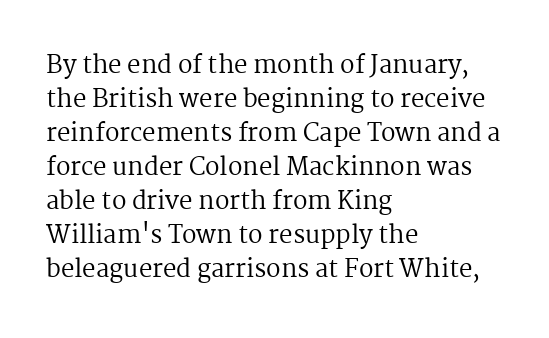
{"italic": "no", "bold": "no", "underline": "no", "align": "left", "line_spacing": "normal", "line_spacing_ratio": 1.42, "letter_spacing": "normal", "letter_spacing_em": 0.0, "glyph_px": 24}
